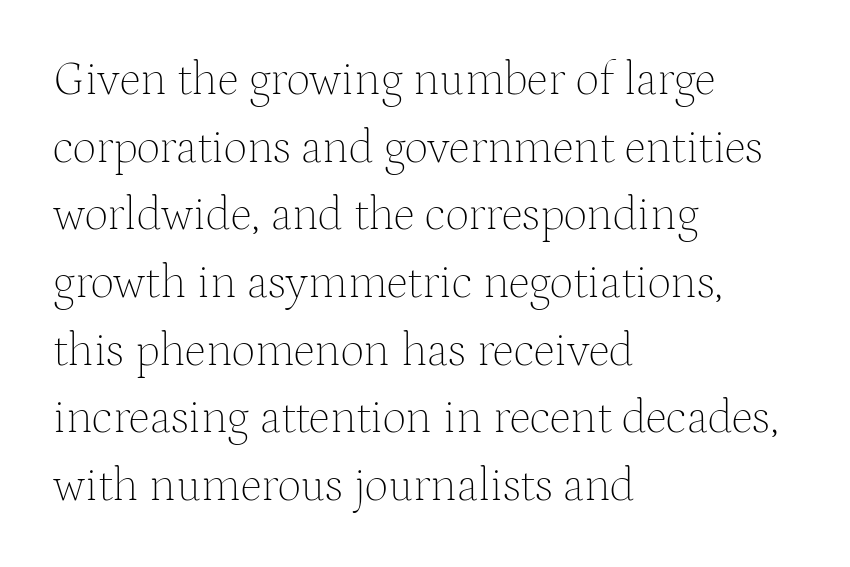
Q: Is the text bold? A: No.
Q: Is the text italic (slanted)? A: No, it is upright.
Q: Is the typeface a serif or a sans-serif typeface? A: Serif.
Q: Is the text underlined? A: No.
Q: How is the paragraph aligned? A: Left-aligned.
Q: Is the spacing between letters normal or unusually wide? A: Normal.
Q: Is the spacing between lines tight, normal or loose? A: Normal.
Q: Width (condensed, normal, or wide)? A: Normal.
Q: Stroke contrast? A: Medium.
Q: x-height? A: Medium.
Q: Monospaced? A: No.
